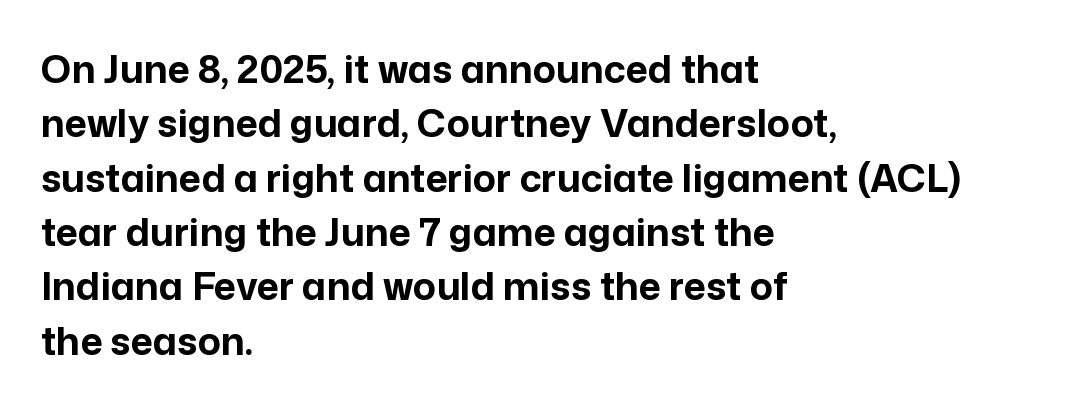
Q: Is the text bold? A: Yes.
Q: Is the text italic (slanted)? A: No, it is upright.
Q: Is the typeface a serif or a sans-serif typeface? A: Sans-serif.
Q: Is the text underlined? A: No.
Q: How is the paragraph aligned? A: Left-aligned.
Q: Is the spacing between letters normal or unusually wide? A: Normal.
Q: Is the spacing between lines tight, normal or loose? A: Normal.
Q: Width (condensed, normal, or wide)? A: Normal.
Q: Stroke contrast? A: Low.
Q: x-height? A: Medium.
Q: Monospaced? A: No.
